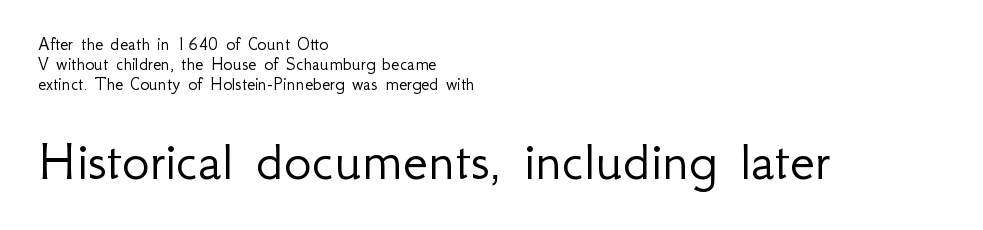
The image shows 58 px light sans-serif type, upright; set left-aligned, tight line spacing (1.04x), normal letter spacing, not underlined; the second (bottom) block is 3.05x larger; low stroke contrast and a small x-height.
